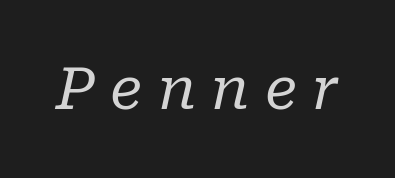
The image shows 59 px regular-weight serif type, italic (leaning right); set unusually wide letter spacing (+0.26 em), not underlined; low stroke contrast and a medium x-height.
